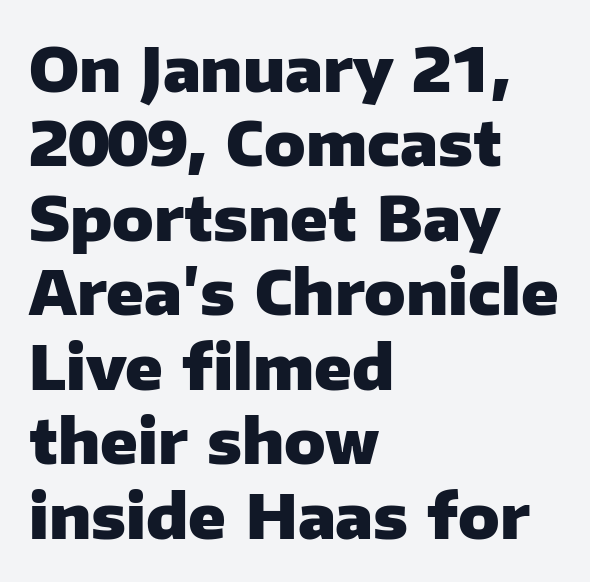
The image shows 61 px heavy sans-serif type, upright; set left-aligned, line spacing 1.22x, normal letter spacing, not underlined; low stroke contrast and a medium x-height.
